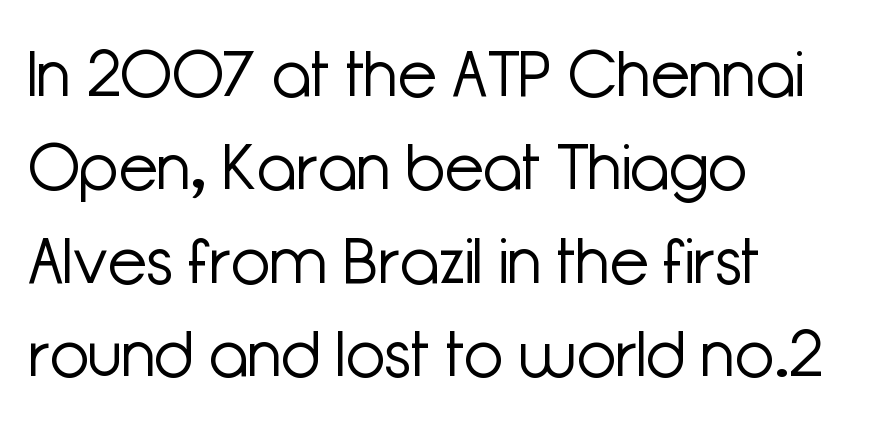
The image shows 64 px light sans-serif type, upright; set left-aligned, normal line spacing (1.46x), normal letter spacing, not underlined; low stroke contrast and a medium x-height.
